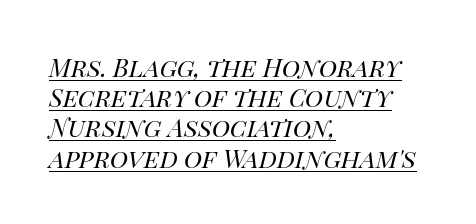
Q: Is the text bold? A: No.
Q: Is the text italic (slanted)? A: Yes, it leans right by about 14 degrees.
Q: Is the text underlined? A: Yes.
Q: How is the paragraph aligned? A: Left-aligned.
Q: Is the spacing between letters normal or unusually wide? A: Normal.
